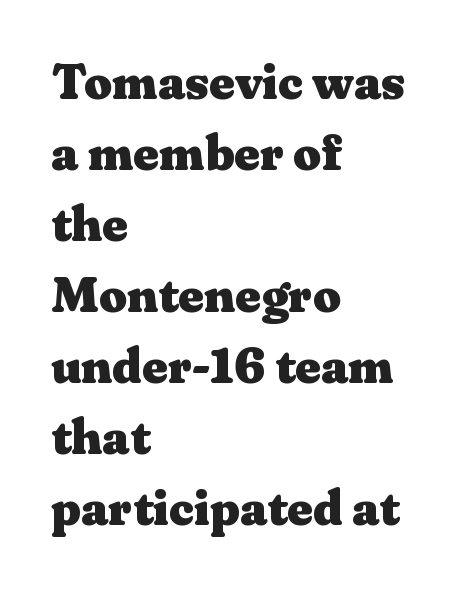
Q: Is the text bold? A: Yes.
Q: Is the text italic (slanted)? A: No, it is upright.
Q: Is the typeface a serif or a sans-serif typeface? A: Serif.
Q: Is the text underlined? A: No.
Q: How is the paragraph aligned? A: Left-aligned.
Q: Is the spacing between letters normal or unusually wide? A: Normal.
Q: Is the spacing between lines tight, normal or loose? A: Normal.
Q: Width (condensed, normal, or wide)? A: Wide.
Q: Stroke contrast? A: Medium.
Q: x-height? A: Medium.
Q: Monospaced? A: No.
